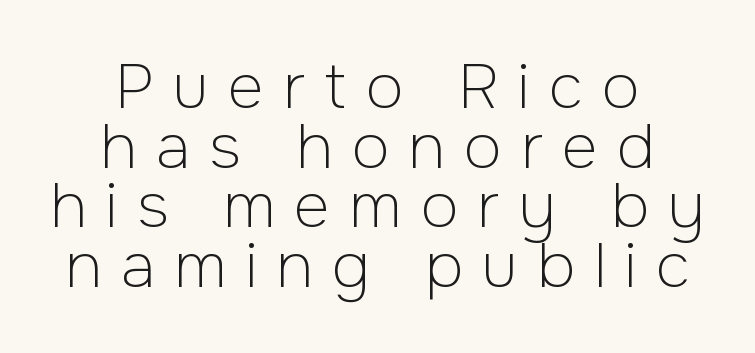
Q: Is the text bold? A: No.
Q: Is the text italic (slanted)? A: No, it is upright.
Q: Is the typeface a serif or a sans-serif typeface? A: Sans-serif.
Q: Is the text underlined? A: No.
Q: How is the paragraph aligned? A: Centered.
Q: Is the spacing between letters normal or unusually wide? A: Unusually wide.
Q: Is the spacing between lines tight, normal or loose? A: Tight.
Q: Width (condensed, normal, or wide)? A: Normal.
Q: Stroke contrast? A: Low.
Q: x-height? A: Medium.
Q: Monospaced? A: No.
